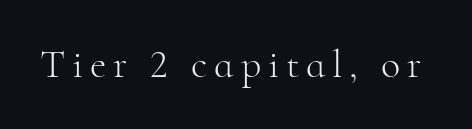
{"serif": "yes", "italic": "no", "bold": "no", "weight": "light", "width": "normal", "stroke_contrast": "high", "x_height": "small", "monospaced": "no", "underline": "no", "glyph_px": 40}
